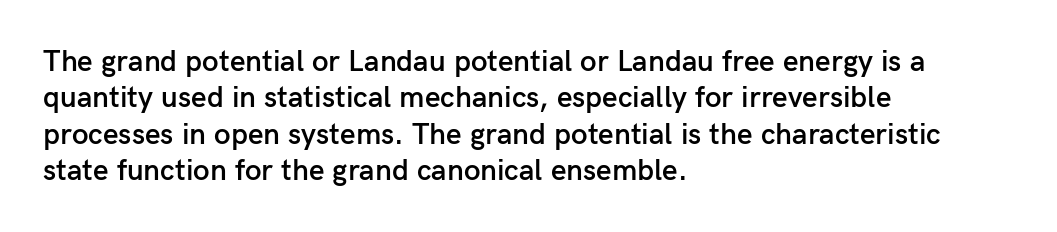
{"serif": "no", "italic": "no", "bold": "semi", "weight": "semibold", "width": "normal", "stroke_contrast": "low", "x_height": "medium", "monospaced": "no", "underline": "no", "align": "left", "line_spacing_ratio": 1.21, "letter_spacing": "normal", "letter_spacing_em": 0.0, "glyph_px": 30}
